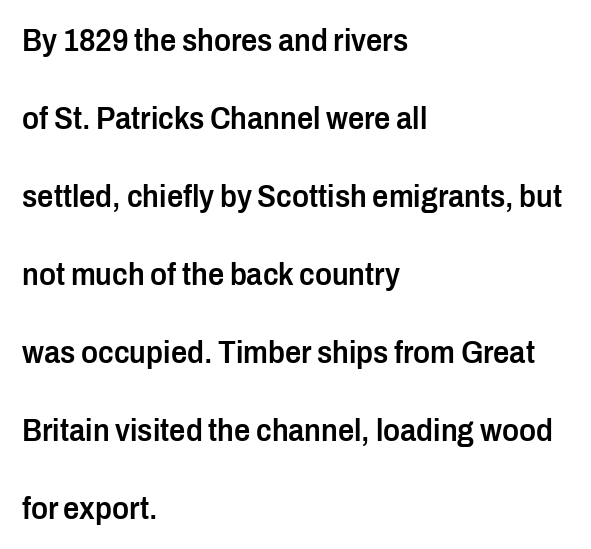
The image shows 32 px semibold, condensed sans-serif type, upright; set left-aligned, loose line spacing (2.44x), normal letter spacing, not underlined; low stroke contrast and a medium x-height.
